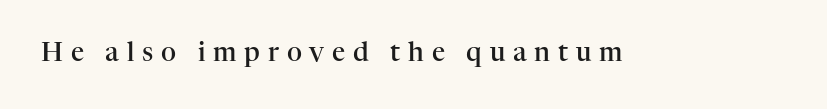
Q: Is the text bold? A: Semi-bold.
Q: Is the text italic (slanted)? A: No, it is upright.
Q: Is the text underlined? A: No.
Q: Is the spacing between letters normal or unusually wide? A: Unusually wide.
